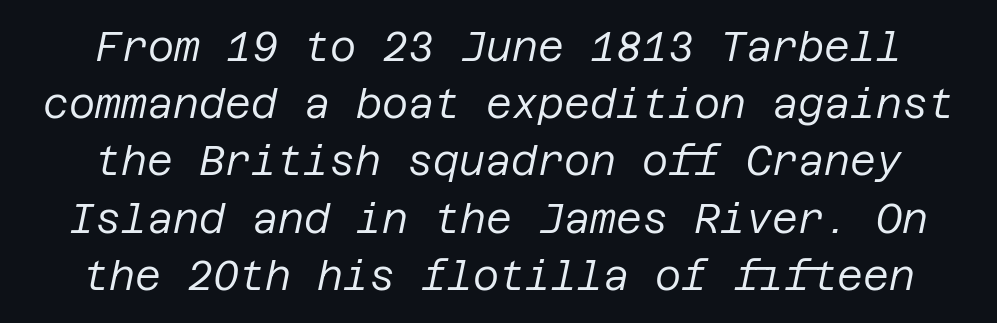
The rows are spaced the way most documents space them. There's an unmistakable incline to the writing here. The passage is arranged like a title page — every line centered. Check under the words: just untouched page. These glyphs show unthickened strokes, regular width or finer. Observe the ordinary spacing: letters are neighbours, not strangers.
